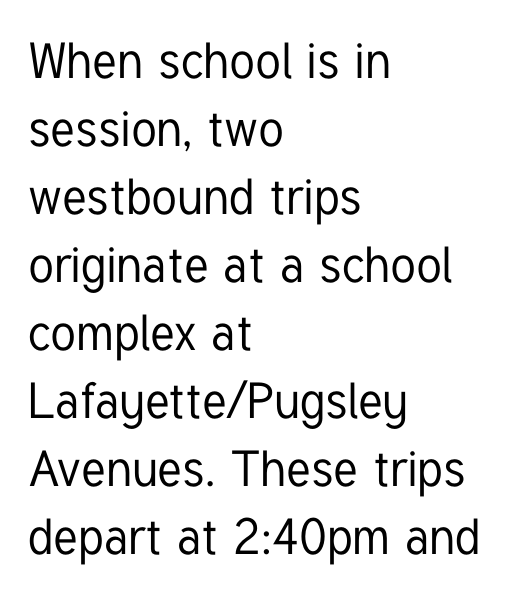
Q: Is the text italic (slanted)? A: No, it is upright.
Q: Is the typeface a serif or a sans-serif typeface? A: Sans-serif.
Q: Is the text underlined? A: No.
Q: How is the paragraph aligned? A: Left-aligned.
Q: Is the spacing between letters normal or unusually wide? A: Normal.
Q: Is the spacing between lines tight, normal or loose? A: Normal.
Q: Width (condensed, normal, or wide)? A: Condensed.
Q: Stroke contrast? A: Low.
Q: x-height? A: Medium.
Q: Monospaced? A: No.
